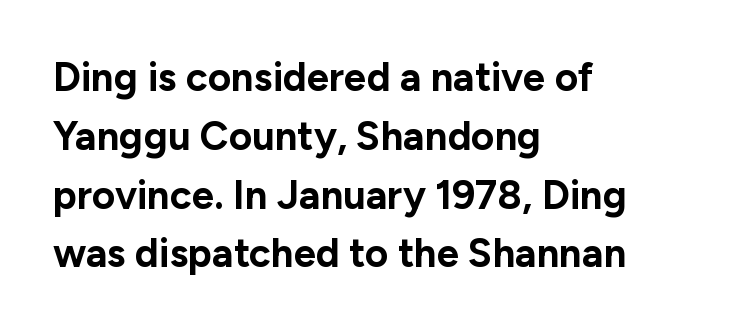
The image shows 40 px bold sans-serif type, upright; set left-aligned, normal line spacing (1.47x), normal letter spacing, not underlined; low stroke contrast and a medium x-height.
